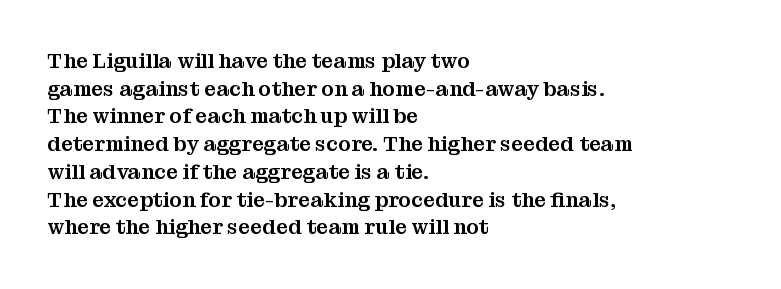
Every character sits straight up, as roman type does. Decoration check: the copy has no underline. A normal amount of white space separates one row of letters from the next. The passage shown has conventional tracking throughout.
